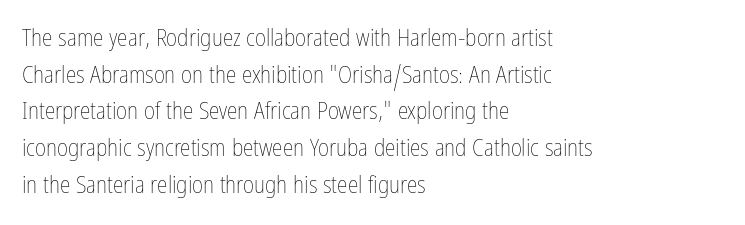
Q: Is the text bold? A: No.
Q: Is the text italic (slanted)? A: No, it is upright.
Q: Is the text underlined? A: No.
Q: How is the paragraph aligned? A: Left-aligned.
Q: Is the spacing between letters normal or unusually wide? A: Normal.
Q: Is the spacing between lines tight, normal or loose? A: Normal.
